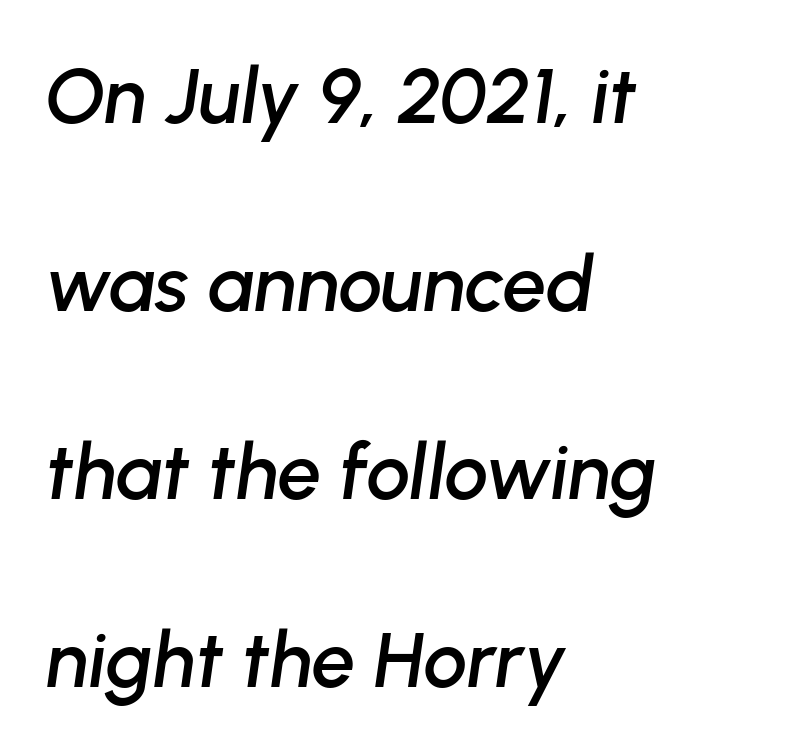
{"italic": "yes", "lean": "right", "slant_degrees": 8, "width": "normal", "stroke_contrast": "low", "x_height": "medium", "monospaced": "no", "underline": "no", "align": "left", "line_spacing": "loose", "line_spacing_ratio": 2.41, "letter_spacing": "normal", "letter_spacing_em": 0.0, "glyph_px": 78}
